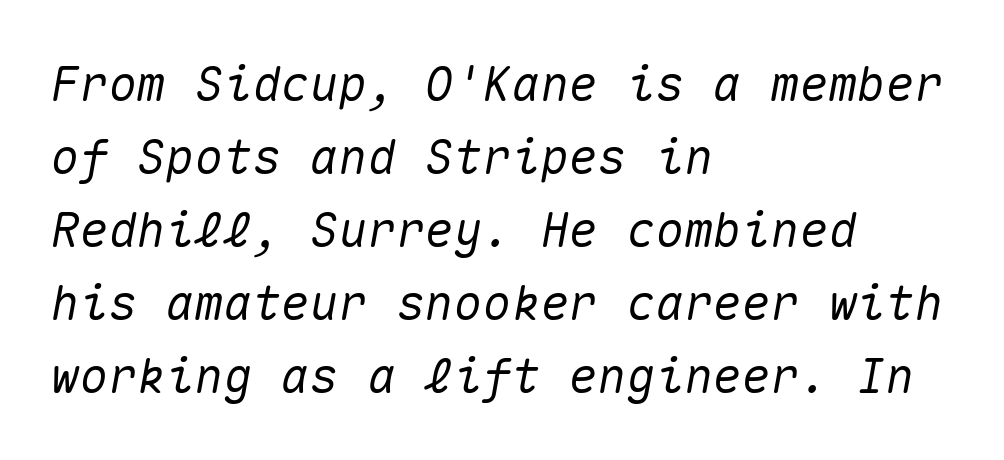
{"italic": "yes", "lean": "right", "slant_degrees": 10, "width": "normal", "stroke_contrast": "medium", "x_height": "medium", "monospaced": "yes", "underline": "no", "align": "left", "line_spacing": "normal", "line_spacing_ratio": 1.52, "letter_spacing": "normal", "letter_spacing_em": 0.0, "glyph_px": 48}
